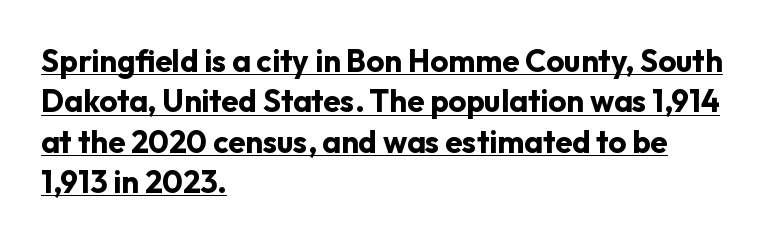
The image shows 31 px bold sans-serif type, upright; set left-aligned, normal line spacing (1.3x), normal letter spacing, underlined; low stroke contrast and a medium x-height.
